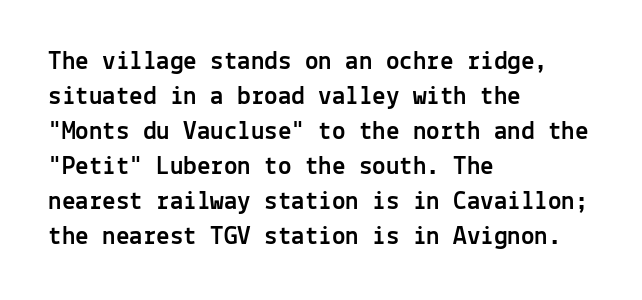
In CSS terms this would be text-align: left. Does the lettering tilt? It doesn't — this is upright. The strip under each line holds only bare page. Each word holds together tightly as a unit, with standard inter-letter gaps. These lines sit exactly where default settings would place them.
